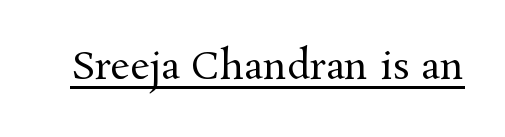
{"serif": "yes", "italic": "no", "bold": "no", "weight": "regular", "width": "normal", "stroke_contrast": "medium", "x_height": "medium", "monospaced": "no", "underline": "yes", "letter_spacing": "normal", "letter_spacing_em": 0.0, "glyph_px": 38}
